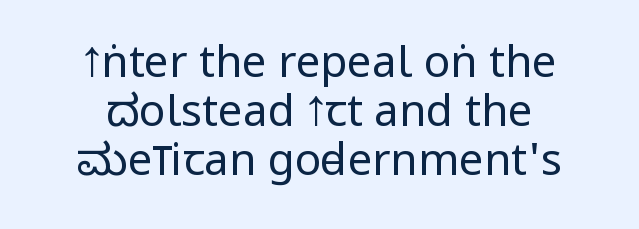
The type family on display is of the sans-serif kind. Quick note: not italic, upright. Here the glyphs are tracked normally, forming tight word shapes. Spacing verdict: proportional, widths tailored to each character.
